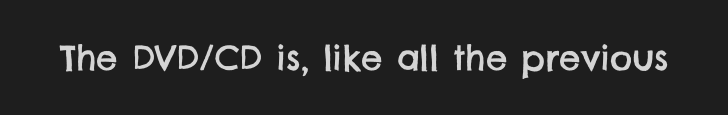
This sample uses a sans-serif face. Nothing unusual about the tracking: characters are spaced as the font intends. Check under the words: just untouched page. Each letter keeps its own natural width here, so spacing adapts to shape.
